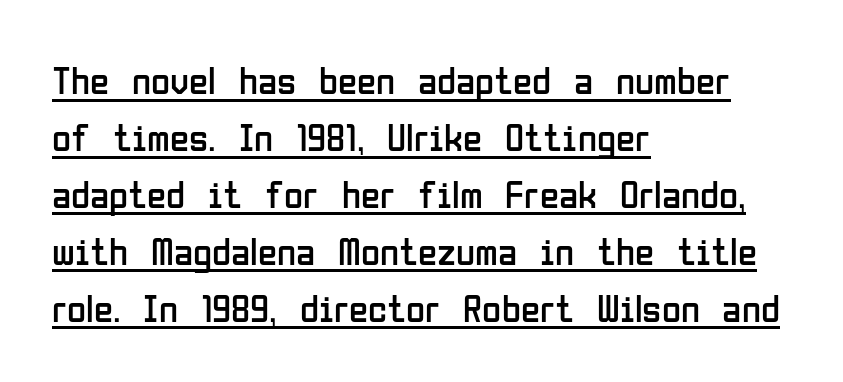
Q: Is the text bold? A: No.
Q: Is the text italic (slanted)? A: No, it is upright.
Q: Is the typeface a serif or a sans-serif typeface? A: Sans-serif.
Q: Is the text underlined? A: Yes.
Q: How is the paragraph aligned? A: Left-aligned.
Q: Is the spacing between letters normal or unusually wide? A: Normal.
Q: Is the spacing between lines tight, normal or loose? A: Normal.
Q: Width (condensed, normal, or wide)? A: Condensed.
Q: Stroke contrast? A: Low.
Q: x-height? A: Medium.
Q: Monospaced? A: No.
